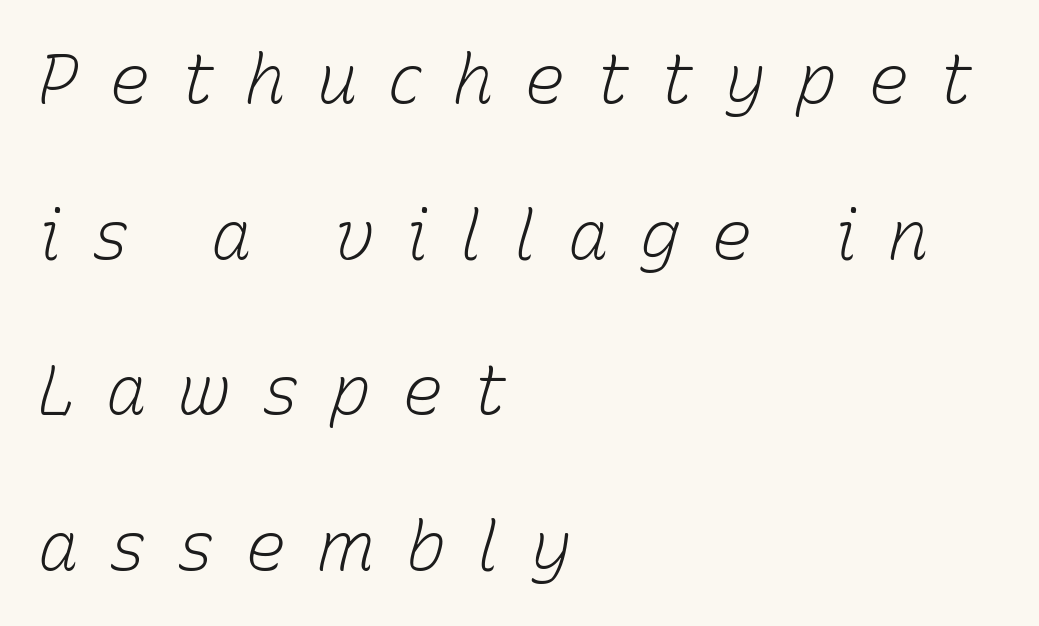
Any mark beneath the type? The region is blank. The passage shown leans; its letterforms are oblique. A classic flush-left, rag-right setting is used for this passage. In terms of leading, this rendering errs on the spacious side.
